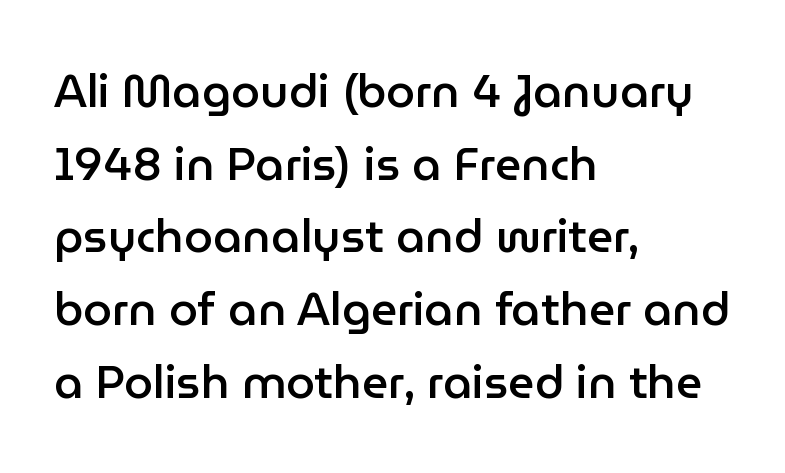
The image shows 46 px semibold sans-serif type, upright; set left-aligned, normal line spacing (1.58x), normal letter spacing, not underlined; low stroke contrast and a medium x-height.
